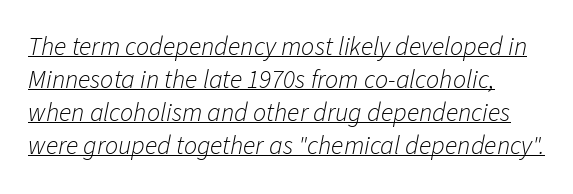
Q: Is the text bold? A: No.
Q: Is the text italic (slanted)? A: Yes, it leans right by about 11 degrees.
Q: Is the text underlined? A: Yes.
Q: Is the spacing between letters normal or unusually wide? A: Normal.
Q: Is the spacing between lines tight, normal or loose? A: Normal.
